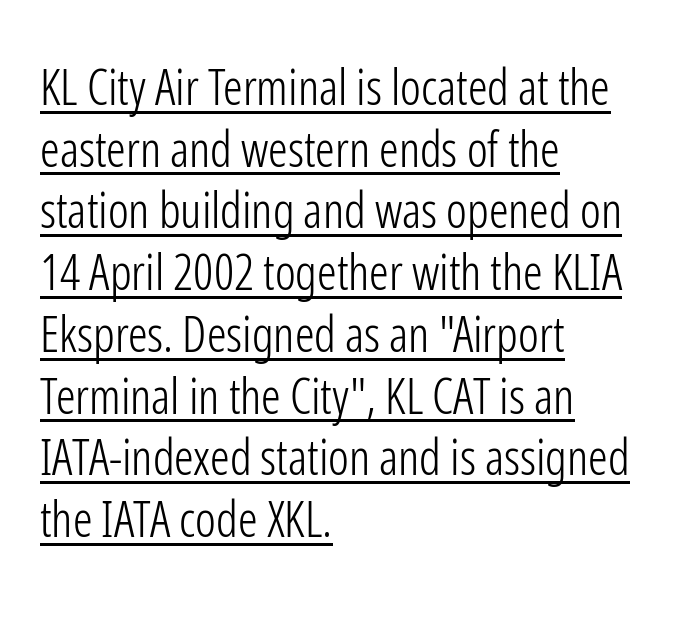
Q: Is the text bold? A: No.
Q: Is the text italic (slanted)? A: No, it is upright.
Q: Is the typeface a serif or a sans-serif typeface? A: Sans-serif.
Q: Is the text underlined? A: Yes.
Q: How is the paragraph aligned? A: Left-aligned.
Q: Is the spacing between letters normal or unusually wide? A: Normal.
Q: Is the spacing between lines tight, normal or loose? A: Normal.
Q: Width (condensed, normal, or wide)? A: Condensed.
Q: Stroke contrast? A: Low.
Q: x-height? A: Medium.
Q: Monospaced? A: No.
